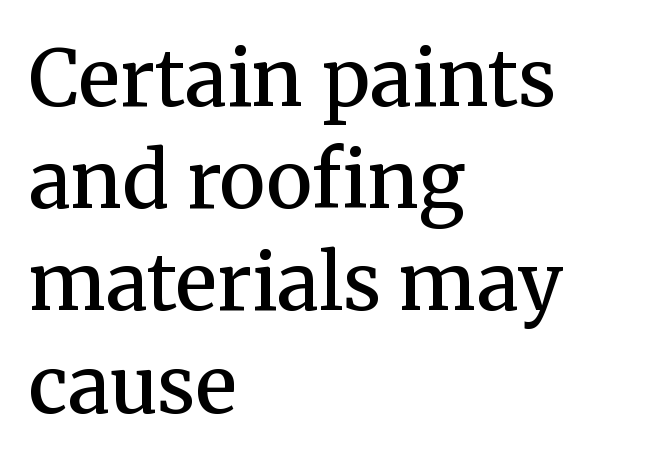
These lines are rendered in a variable-pitch font. Every character sits straight up, as roman type does. The letters are semibold — heavier than regular but short of a full bold. Typeset ragged right — the left edge is the straight one. I'd call this a serif setting — the letters wear small feet. Observe the ordinary spacing: letters are neighbours, not strangers.
